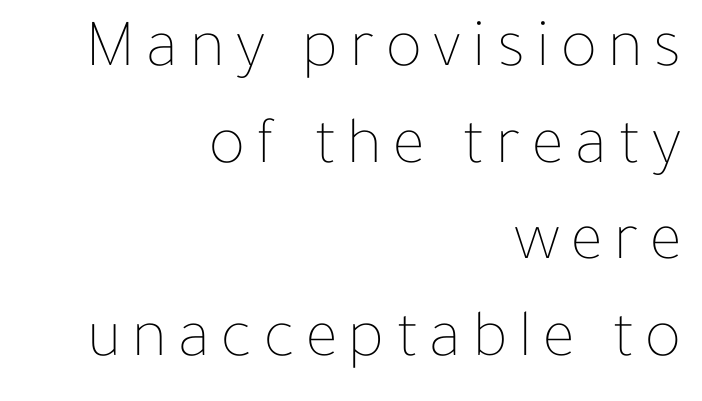
Q: Is the text bold? A: No.
Q: Is the text italic (slanted)? A: No, it is upright.
Q: Is the text underlined? A: No.
Q: How is the paragraph aligned? A: Right-aligned.
Q: Is the spacing between lines tight, normal or loose? A: Normal.
Q: Width (condensed, normal, or wide)? A: Normal.
Q: Stroke contrast? A: Low.
Q: x-height? A: Medium.
Q: Monospaced? A: No.
